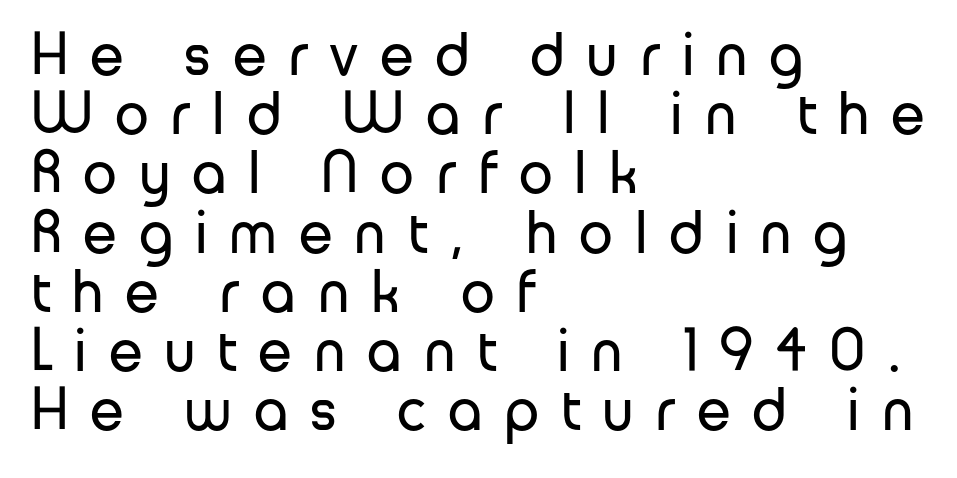
The image shows 61 px regular-weight sans-serif type, upright; set left-aligned, tight line spacing (0.97x), unusually wide letter spacing (+0.36 em), not underlined; low stroke contrast and a medium x-height.
